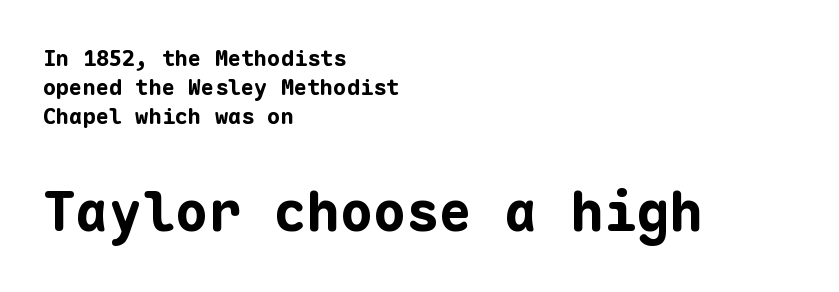
Q: Is the text bold? A: Yes.
Q: Is the text italic (slanted)? A: No, it is upright.
Q: Is the typeface a serif or a sans-serif typeface? A: Sans-serif.
Q: Is the text underlined? A: No.
Q: How is the paragraph aligned? A: Left-aligned.
Q: Is the spacing between letters normal or unusually wide? A: Normal.
Q: Is the spacing between lines tight, normal or loose? A: Normal.
Q: Which block of text is set in a larger size, the first (top) or the second (bottom)? A: The second (bottom) one.
Q: Width (condensed, normal, or wide)? A: Normal.
Q: Stroke contrast? A: Low.
Q: x-height? A: Medium.
Q: Monospaced? A: Yes.
